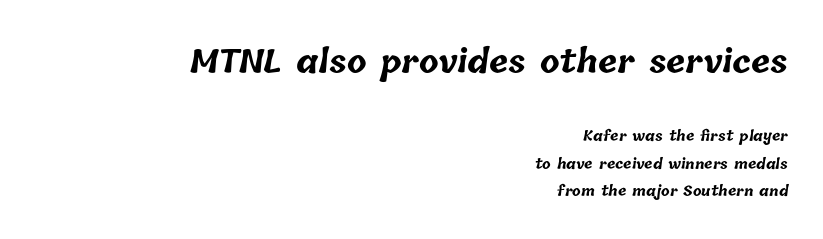
This rendering leaves character spacing at its baseline value. The designer gave the opening block more size than the closing block. Heft: maximum for text — a bold. Each letter keeps its own natural width here, so spacing adapts to shape.
